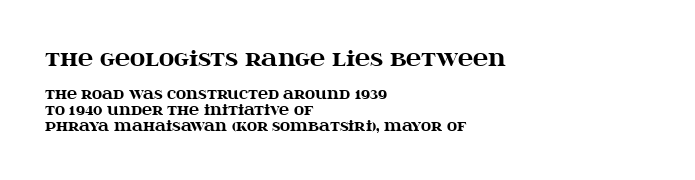
Q: Is the text bold? A: Yes.
Q: Is the text italic (slanted)? A: No, it is upright.
Q: Is the text underlined? A: No.
Q: How is the paragraph aligned? A: Left-aligned.
Q: Is the spacing between letters normal or unusually wide? A: Normal.
Q: Is the spacing between lines tight, normal or loose? A: Tight.
Q: Which block of text is set in a larger size, the first (top) or the second (bottom)? A: The first (top) one.
